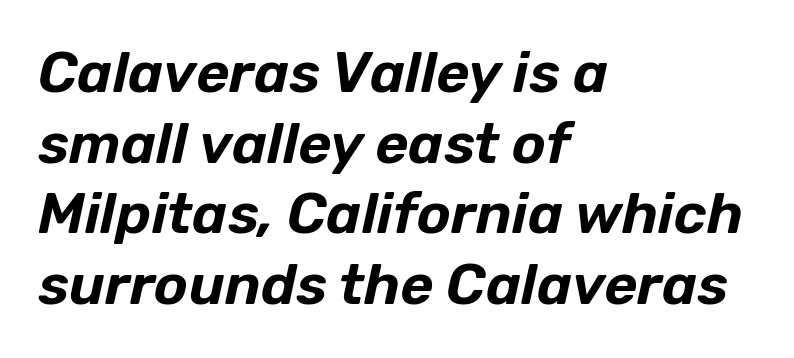
{"italic": "yes", "lean": "right", "slant_degrees": 12, "width": "normal", "stroke_contrast": "low", "x_height": "medium", "monospaced": "no", "underline": "no", "align": "left", "line_spacing_ratio": 1.24, "letter_spacing": "normal", "letter_spacing_em": 0.0, "glyph_px": 57}
